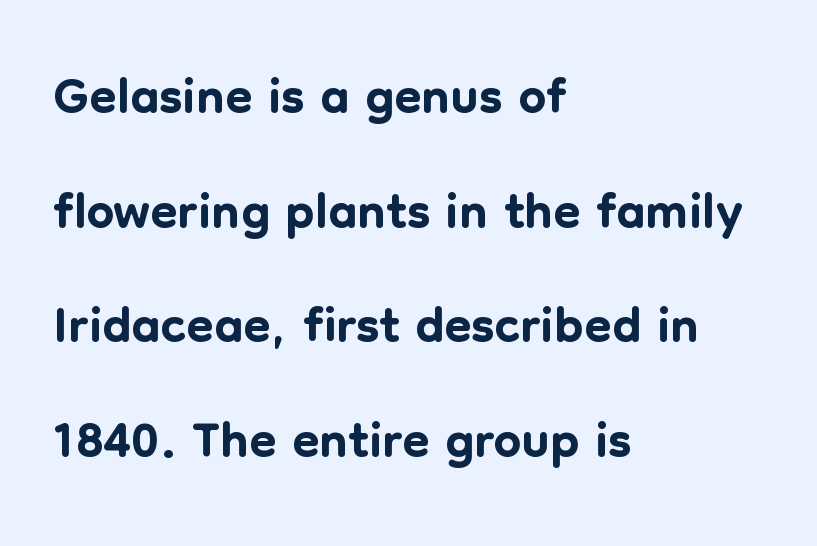
Q: Is the text italic (slanted)? A: No, it is upright.
Q: Is the typeface a serif or a sans-serif typeface? A: Sans-serif.
Q: Is the text underlined? A: No.
Q: How is the paragraph aligned? A: Left-aligned.
Q: Is the spacing between letters normal or unusually wide? A: Normal.
Q: Is the spacing between lines tight, normal or loose? A: Normal.
Q: Width (condensed, normal, or wide)? A: Normal.
Q: Stroke contrast? A: Low.
Q: x-height? A: Medium.
Q: Monospaced? A: No.
